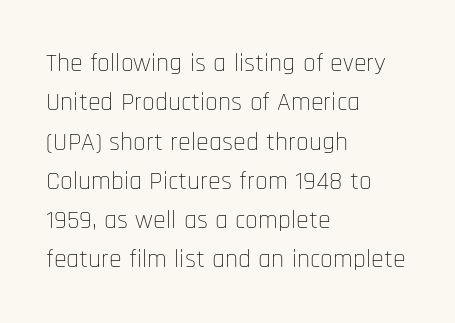
Q: Is the text bold? A: No.
Q: Is the text italic (slanted)? A: No, it is upright.
Q: Is the text underlined? A: No.
Q: How is the paragraph aligned? A: Left-aligned.
Q: Is the spacing between letters normal or unusually wide? A: Normal.
Q: Is the spacing between lines tight, normal or loose? A: Normal.
